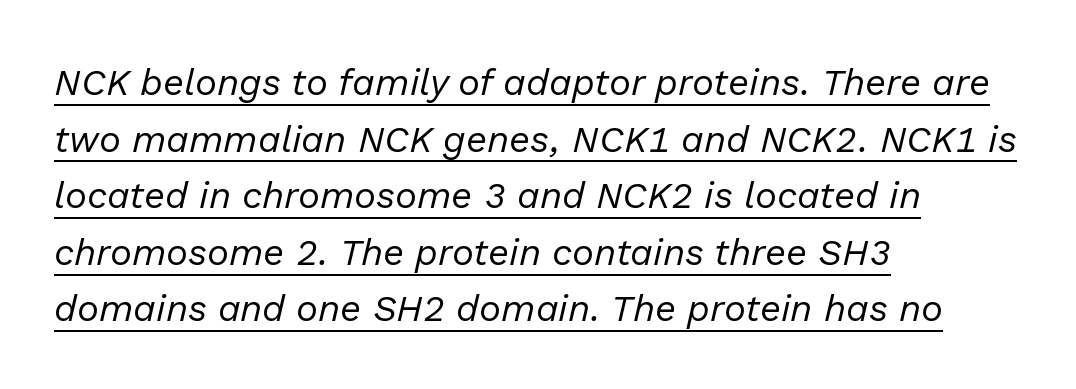
The image shows 37 px regular-weight type, italic (leaning right); set left-aligned, normal line spacing (1.53x), normal letter spacing, underlined; low stroke contrast and a medium x-height.
